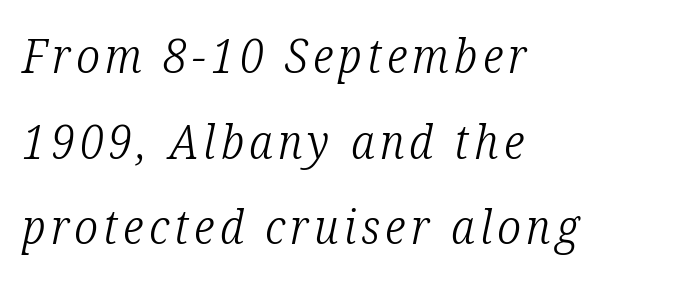
{"serif": "yes", "italic": "yes", "lean": "right", "slant_degrees": 12, "bold": "no", "weight": "light", "width": "condensed", "stroke_contrast": "low", "x_height": "medium", "monospaced": "no", "underline": "no", "align": "left", "line_spacing_ratio": 1.82, "glyph_px": 47}
